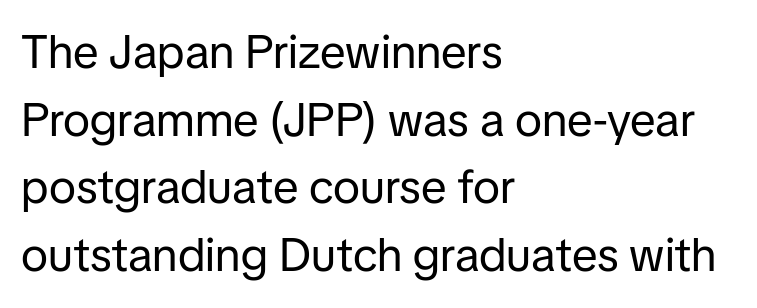
Q: Is the text bold? A: No.
Q: Is the text italic (slanted)? A: No, it is upright.
Q: Is the typeface a serif or a sans-serif typeface? A: Sans-serif.
Q: Is the text underlined? A: No.
Q: How is the paragraph aligned? A: Left-aligned.
Q: Is the spacing between letters normal or unusually wide? A: Normal.
Q: Is the spacing between lines tight, normal or loose? A: Normal.
Q: Width (condensed, normal, or wide)? A: Normal.
Q: Stroke contrast? A: Low.
Q: x-height? A: Medium.
Q: Monospaced? A: No.
